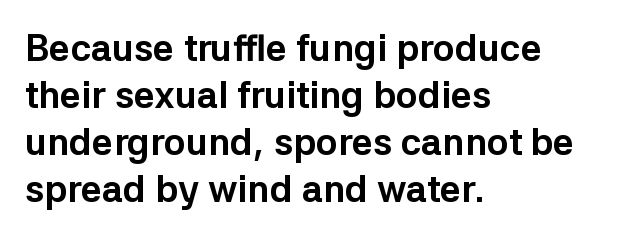
{"serif": "no", "italic": "no", "bold": "yes", "weight": "bold", "width": "normal", "stroke_contrast": "low", "x_height": "medium", "monospaced": "no", "underline": "no", "align": "left", "line_spacing": "normal", "line_spacing_ratio": 1.27, "letter_spacing": "normal", "letter_spacing_em": 0.0, "glyph_px": 37}
